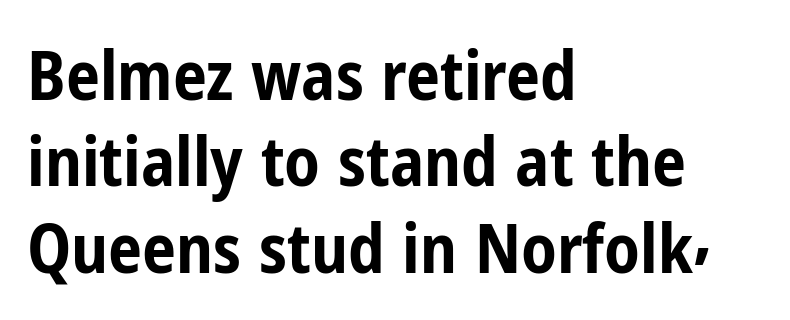
The image shows 68 px bold, condensed sans-serif type, upright; set left-aligned, normal line spacing (1.27x), normal letter spacing, not underlined; low stroke contrast and a medium x-height.
